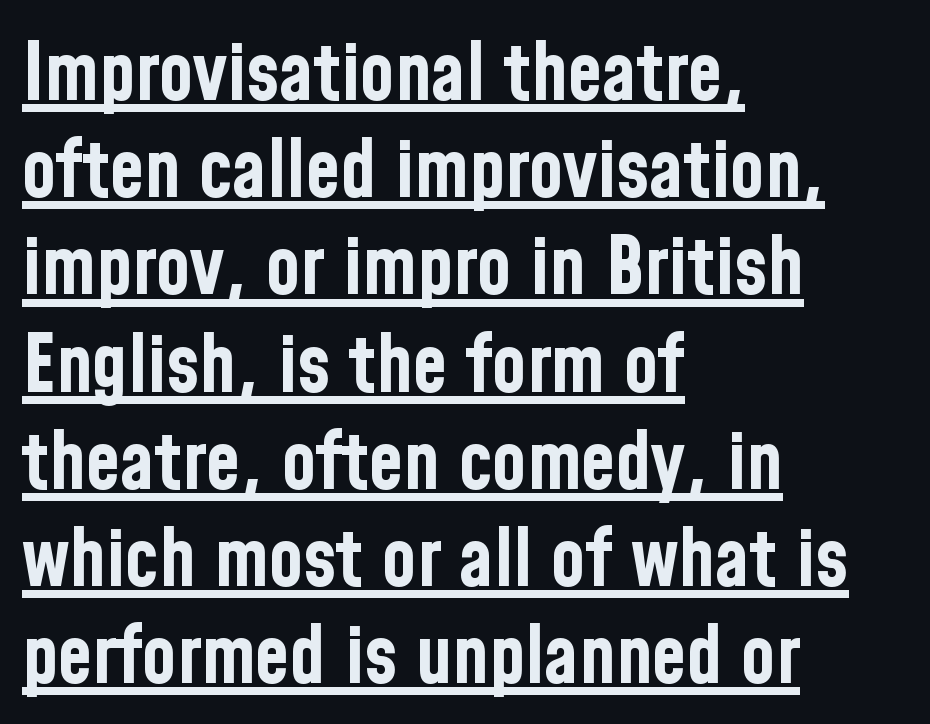
{"serif": "no", "italic": "no", "bold": "yes", "weight": "bold", "width": "condensed", "stroke_contrast": "low", "x_height": "medium", "monospaced": "no", "underline": "yes", "align": "left", "line_spacing_ratio": 1.23, "letter_spacing": "normal", "letter_spacing_em": 0.0, "glyph_px": 79}
